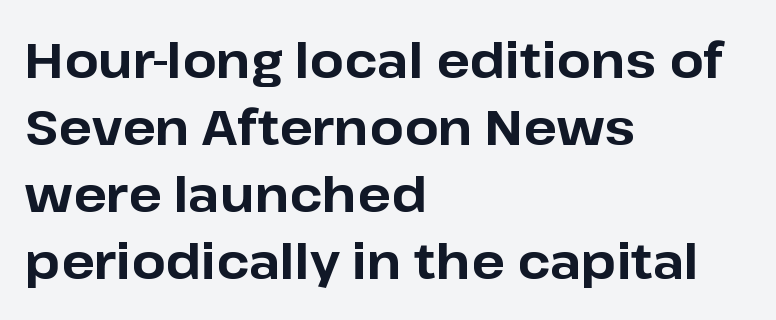
The image shows 49 px bold sans-serif type, upright; set left-aligned, normal line spacing (1.37x), normal letter spacing, not underlined; low stroke contrast and a medium x-height.
